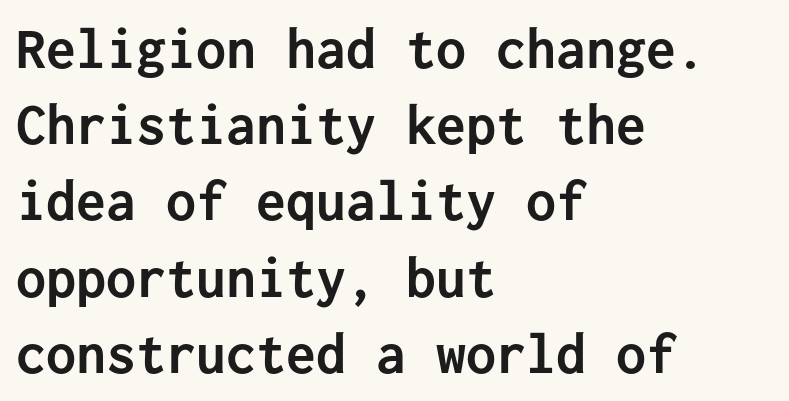
{"serif": "no", "italic": "no", "bold": "yes", "weight": "semibold", "width": "normal", "stroke_contrast": "low", "x_height": "medium", "monospaced": "yes", "underline": "no", "align": "left", "line_spacing": "normal", "line_spacing_ratio": 1.27, "letter_spacing": "normal", "letter_spacing_em": 0.0, "glyph_px": 60}
